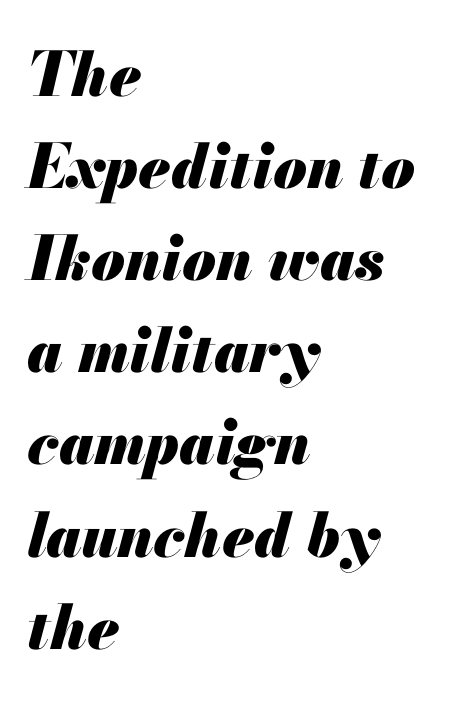
Vertical spacing — default. You can tell it's italic because the verticals aren't actually vertical. Characters follow at the spacing the type designer built in. Summary of weight: heavy, a full bold. Type without underlining. Is the block centered? No — it sits flush against the left margin.
